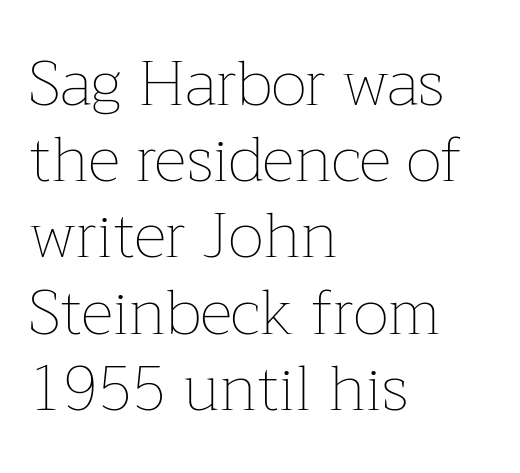
Q: Is the text bold? A: No.
Q: Is the text italic (slanted)? A: No, it is upright.
Q: Is the text underlined? A: No.
Q: How is the paragraph aligned? A: Left-aligned.
Q: Is the spacing between letters normal or unusually wide? A: Normal.
Q: Width (condensed, normal, or wide)? A: Normal.
Q: Stroke contrast? A: Low.
Q: x-height? A: Medium.
Q: Monospaced? A: No.
